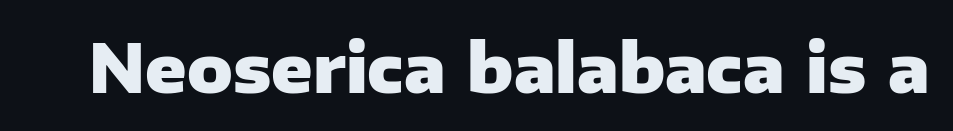
{"serif": "no", "italic": "no", "bold": "yes", "weight": "heavy", "width": "normal", "stroke_contrast": "low", "x_height": "medium", "monospaced": "no", "underline": "no", "letter_spacing": "normal", "letter_spacing_em": 0.0, "glyph_px": 67}
